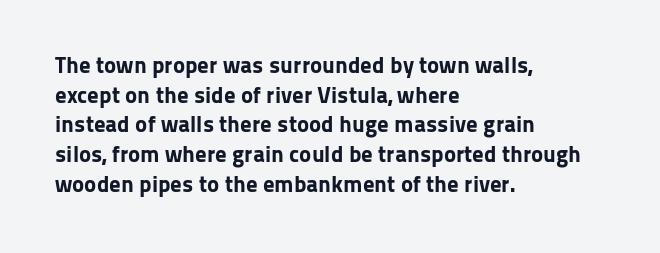
The image shows 23 px bold type, upright; set left-aligned, normal line spacing (1.29x), normal letter spacing, not underlined.
